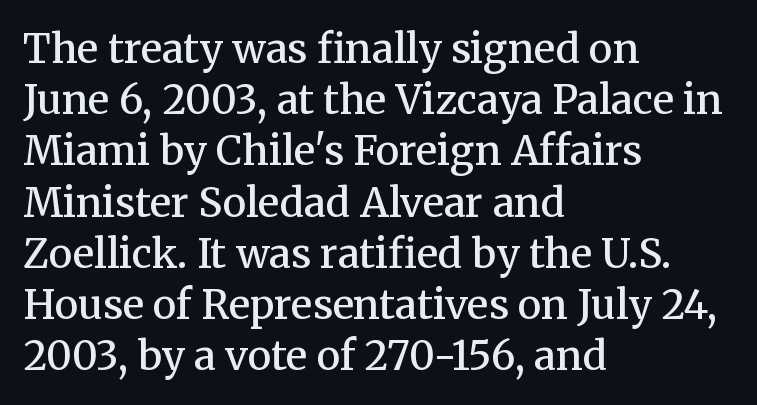
The image shows 40 px semibold serif type, upright; set left-aligned, normal line spacing (1.28x), normal letter spacing, not underlined; medium stroke contrast and a medium x-height.
